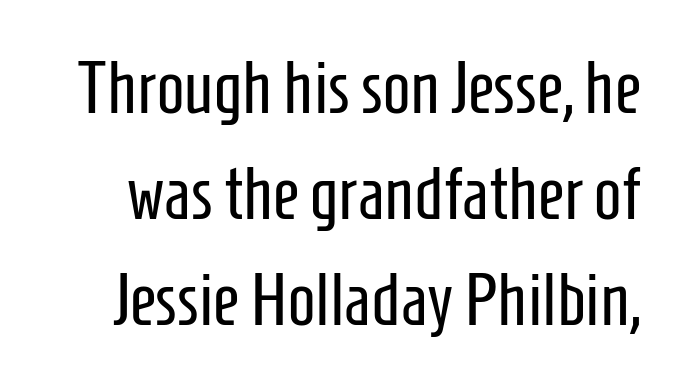
The image shows 73 px regular-weight, condensed sans-serif type, upright; set normal line spacing (1.45x), normal letter spacing, not underlined; low stroke contrast and a medium x-height.
